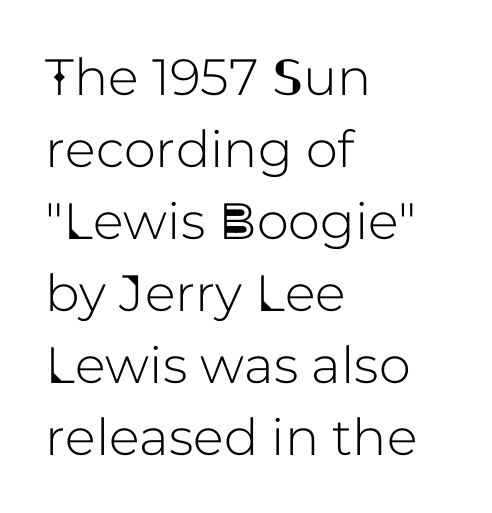
The image shows 51 px sans-serif type, upright; set left-aligned, normal line spacing (1.41x), normal letter spacing, not underlined; low stroke contrast and a medium x-height.
